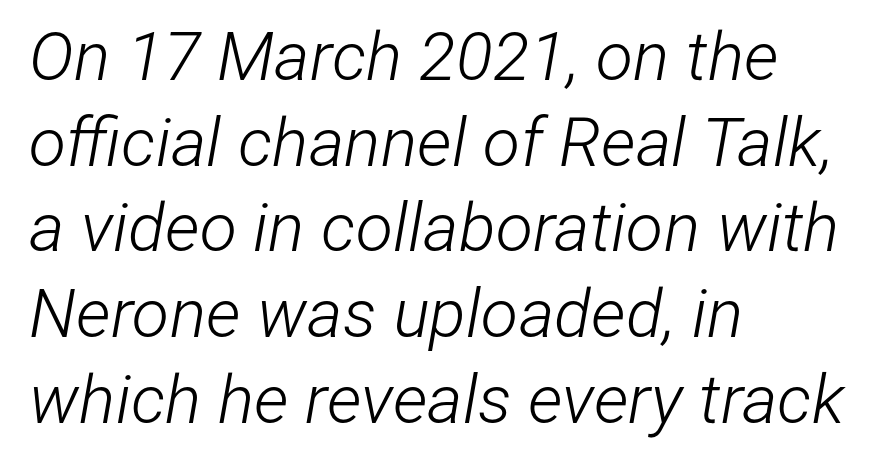
The image shows 68 px light, condensed type, italic (leaning right); set left-aligned, normal line spacing (1.26x), normal letter spacing, not underlined; low stroke contrast and a medium x-height.
